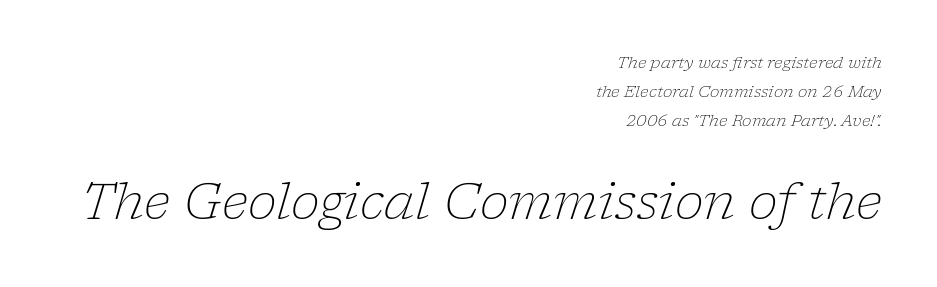
Caption: multi-line text, flush right, ragged left. The face used here has a pronounced slope to its letters. The following chunk of copy outweighs the initial chunk in type size. Is this a fixed-width face? No — the glyphs have proportional, varying widths. The text was rendered using a seriffed face with decorative stroke endings. There is no visible air inserted between adjacent glyphs.
